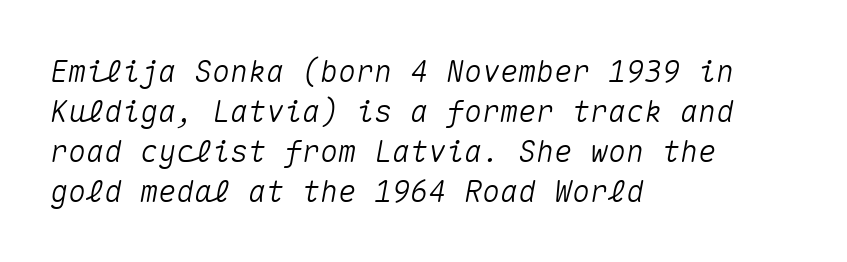
Is this a fixed-width face? Yes — each glyph sits in an identical cell. These lines were composed using italics. The lines sit at an ordinary, default distance from one another. Characters follow at the spacing the type designer built in. Glance below the letters and you will spot only blank space.
